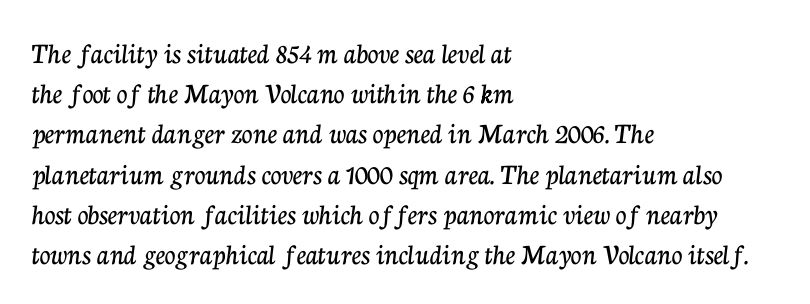
{"serif": "yes", "width": "normal", "stroke_contrast": "low", "x_height": "medium", "monospaced": "no", "underline": "no", "align": "left", "line_spacing": "normal", "line_spacing_ratio": 1.34, "letter_spacing": "normal", "letter_spacing_em": 0.0, "glyph_px": 30}
